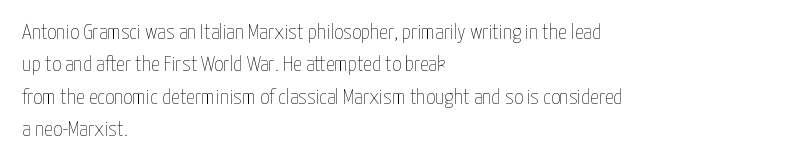
{"italic": "no", "bold": "no", "underline": "no", "align": "left", "line_spacing": "normal", "line_spacing_ratio": 1.47, "letter_spacing": "normal", "letter_spacing_em": 0.0, "glyph_px": 22}
